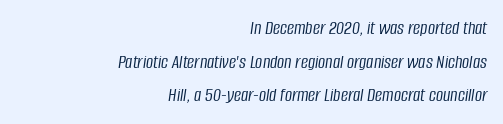
{"italic": "yes", "lean": "right", "slant_degrees": 8, "bold": "no", "underline": "no", "align": "right", "line_spacing": "normal", "line_spacing_ratio": 1.68, "letter_spacing": "normal", "letter_spacing_em": 0.0, "glyph_px": 20}
